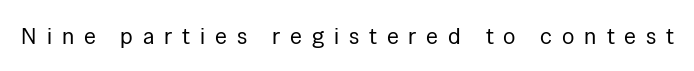
Each word looks stretched out because of the extra space between its letters. The lettering holds an erect, upright posture throughout. The typeface has the unassuming heft of standard copy or less. Honestly, there is no underline to notice here at all.
